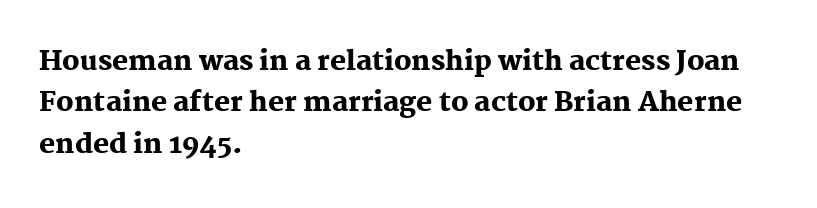
This block has exactly the height ordinary leading produces. The letterforms sit shoulder to shoulder at normal distance. On the weight axis this lands at bold, roughly 700. Line beginnings align vertically; line endings do not. A roman cut, with each character standing at attention.
